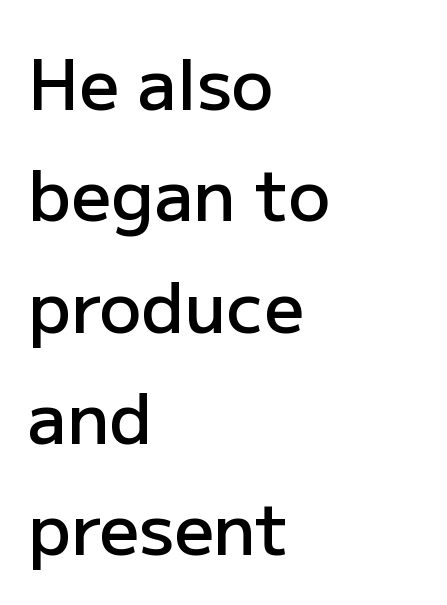
These lines are set flush left with a ragged right edge. When letters stand straight like this, we call the style roman or upright. The lines sit at an ordinary, default distance from one another. You could not count columns in this text — the font is proportionally spaced. No word sits above an underline.
